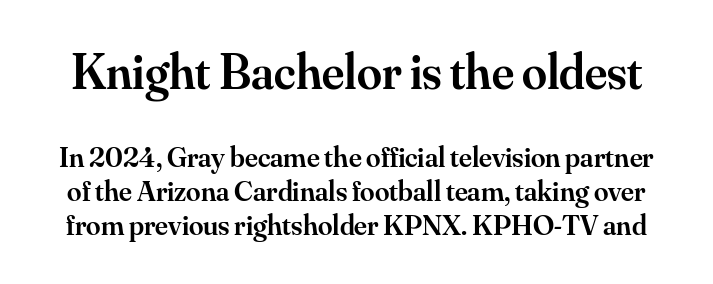
{"serif": "yes", "italic": "no", "bold": "semi", "weight": "semibold", "width": "normal", "stroke_contrast": "medium", "x_height": "small", "monospaced": "no", "underline": "no", "line_spacing_ratio": 1.17, "letter_spacing": "normal", "letter_spacing_em": 0.0, "larger_block": "first", "size_ratio": 1.72, "glyph_px": 50}
